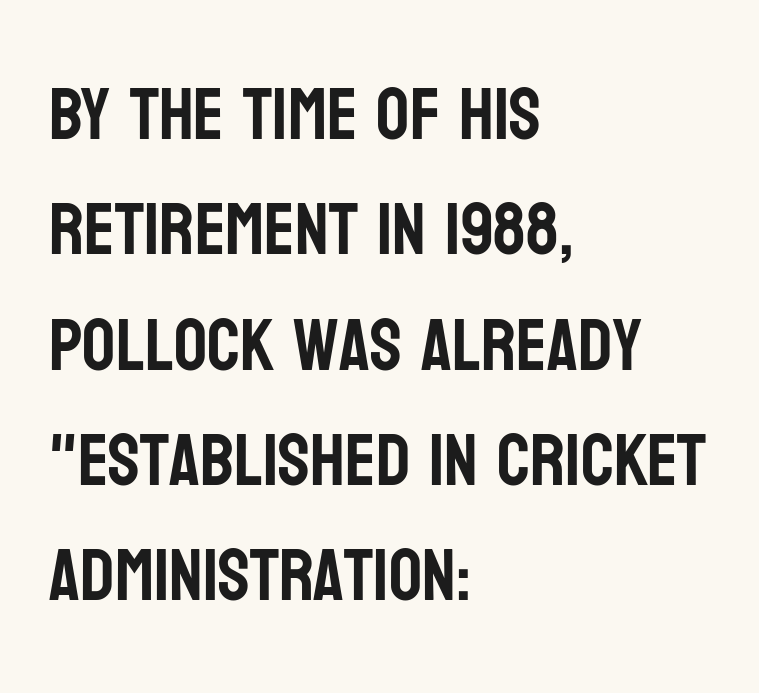
Q: Is the text italic (slanted)? A: No, it is upright.
Q: Is the typeface a serif or a sans-serif typeface? A: Sans-serif.
Q: Is the text underlined? A: No.
Q: How is the paragraph aligned? A: Left-aligned.
Q: Is the spacing between letters normal or unusually wide? A: Normal.
Q: Is the spacing between lines tight, normal or loose? A: Normal.
Q: Width (condensed, normal, or wide)? A: Condensed.
Q: Stroke contrast? A: Low.
Q: x-height? A: Large.
Q: Monospaced? A: No.
